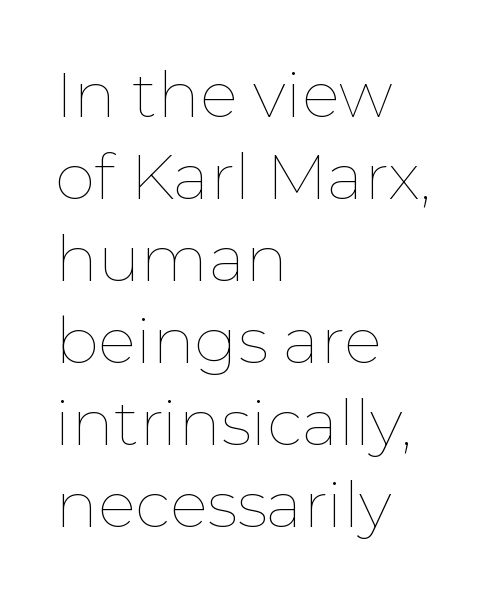
The image shows 64 px thin type, upright; set left-aligned, normal line spacing (1.28x), normal letter spacing, not underlined; low stroke contrast and a medium x-height.
